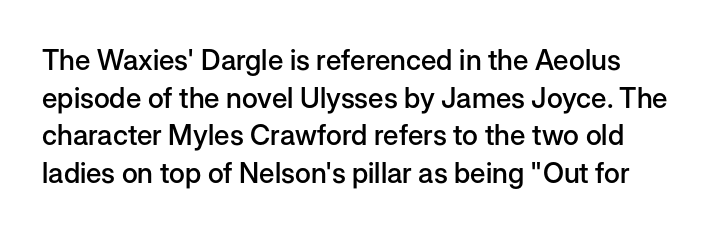
Q: Is the text bold? A: Semi-bold.
Q: Is the text italic (slanted)? A: No, it is upright.
Q: Is the typeface a serif or a sans-serif typeface? A: Sans-serif.
Q: Is the text underlined? A: No.
Q: Is the spacing between letters normal or unusually wide? A: Normal.
Q: Is the spacing between lines tight, normal or loose? A: Normal.
Q: Width (condensed, normal, or wide)? A: Normal.
Q: Stroke contrast? A: Low.
Q: x-height? A: Medium.
Q: Monospaced? A: No.
